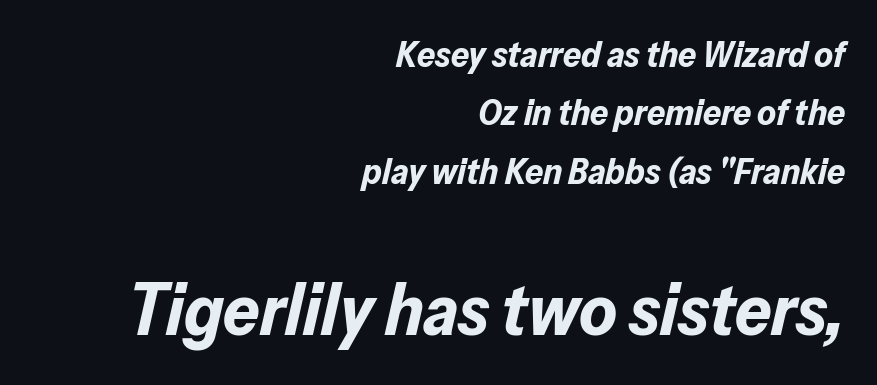
{"italic": "yes", "lean": "right", "slant_degrees": 13, "bold": "yes", "weight": "bold", "width": "normal", "stroke_contrast": "low", "x_height": "medium", "monospaced": "no", "underline": "no", "align": "right", "line_spacing": "normal", "line_spacing_ratio": 1.62, "letter_spacing": "normal", "letter_spacing_em": 0.0, "larger_block": "second", "size_ratio": 2.0, "glyph_px": 72}
